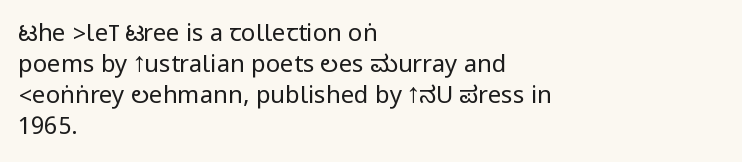
These lines keep a tight, regular rhythm from letter to letter. Notice how descenders clear the ascenders below comfortably — that's standard leading. These lines were composed using upright roman letters. One-word summary of the alignment: left. Nobody drew a line under any word here. The typesetting does not lean heavy: it is not bold.
